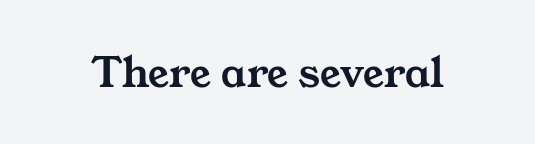
Q: Is the typeface a serif or a sans-serif typeface? A: Serif.
Q: Is the text underlined? A: No.
Q: Is the spacing between letters normal or unusually wide? A: Normal.
Q: Width (condensed, normal, or wide)? A: Wide.
Q: Stroke contrast? A: Medium.
Q: x-height? A: Medium.
Q: Monospaced? A: No.
